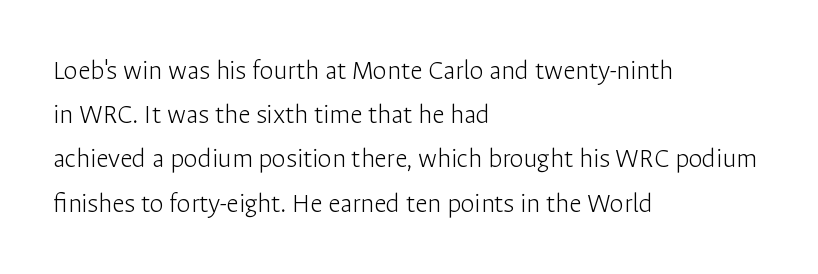
The image shows 28 px light sans-serif type, upright; set left-aligned, normal line spacing (1.58x), normal letter spacing, not underlined; low stroke contrast and a medium x-height.
